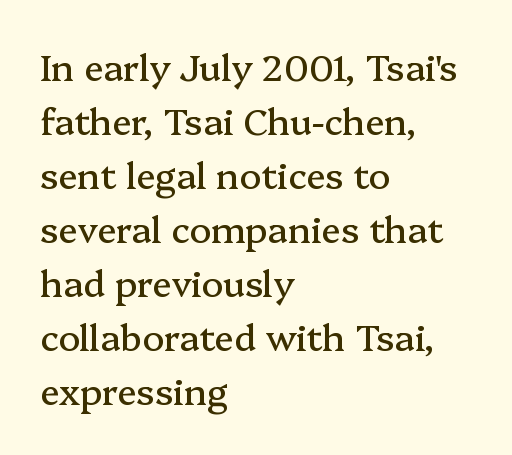
{"serif": "yes", "italic": "no", "width": "normal", "stroke_contrast": "medium", "x_height": "medium", "monospaced": "no", "underline": "no", "align": "left", "line_spacing": "normal", "line_spacing_ratio": 1.5, "letter_spacing": "normal", "letter_spacing_em": 0.0, "glyph_px": 36}
